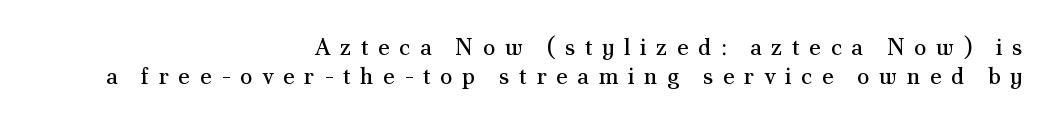
Q: Is the text bold? A: No.
Q: Is the text italic (slanted)? A: No, it is upright.
Q: Is the text underlined? A: No.
Q: How is the paragraph aligned? A: Right-aligned.
Q: Is the spacing between letters normal or unusually wide? A: Unusually wide.
Q: Is the spacing between lines tight, normal or loose? A: Normal.
